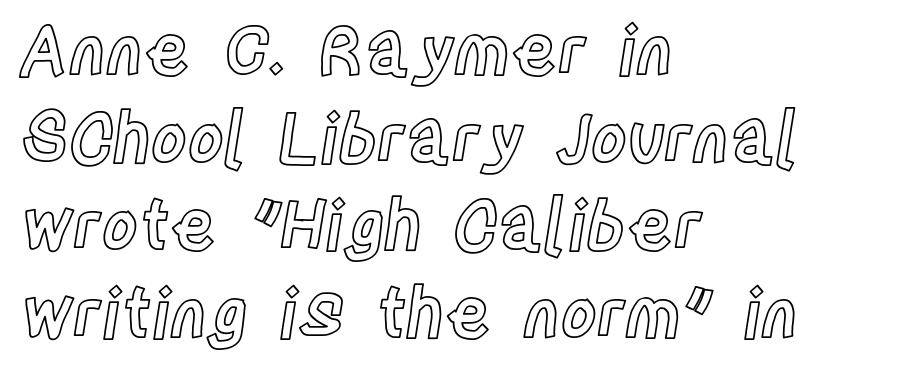
Spacing verdict: proportional, widths tailored to each character. Line spacing here is normal. Notice how the passage keeps a crisp vertical edge on the left only. Decoration check: the copy has no underline. Tracking here is standard; glyphs follow each other at the usual distance.
